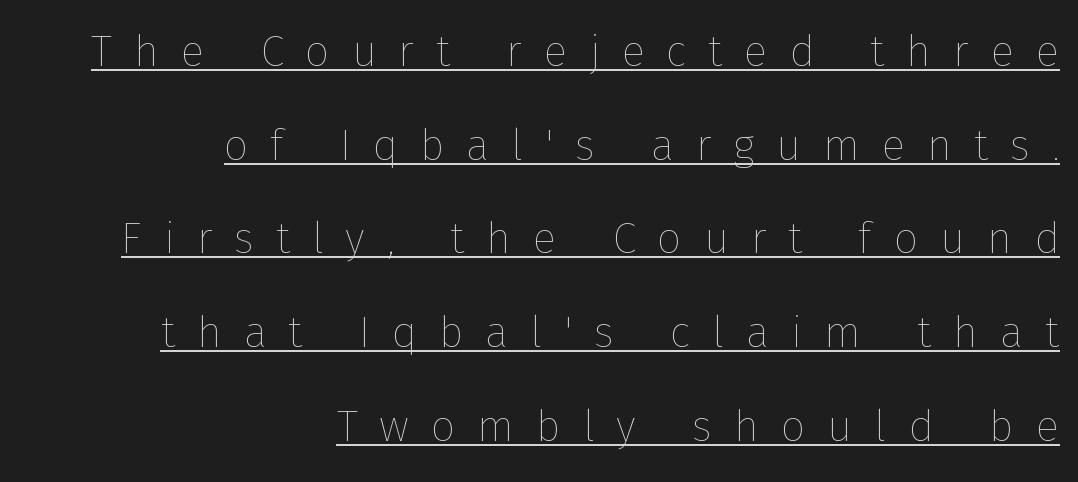
Q: Is the text bold? A: No.
Q: Is the text italic (slanted)? A: No, it is upright.
Q: Is the text underlined? A: Yes.
Q: How is the paragraph aligned? A: Right-aligned.
Q: Is the spacing between letters normal or unusually wide? A: Unusually wide.
Q: Is the spacing between lines tight, normal or loose? A: Loose.
Q: Width (condensed, normal, or wide)? A: Normal.
Q: Stroke contrast? A: Low.
Q: x-height? A: Medium.
Q: Monospaced? A: No.
